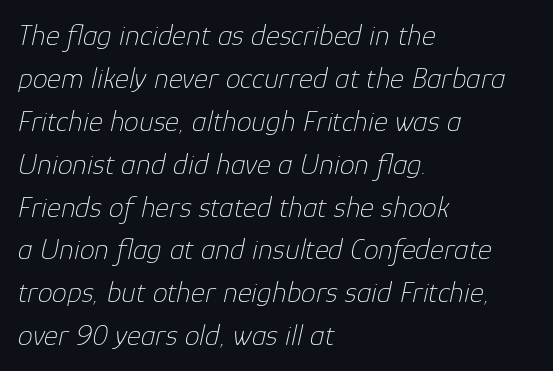
The image shows 30 px thin type, italic (leaning right); set left-aligned, normal line spacing (1.43x), normal letter spacing, not underlined; low stroke contrast and a medium x-height.
